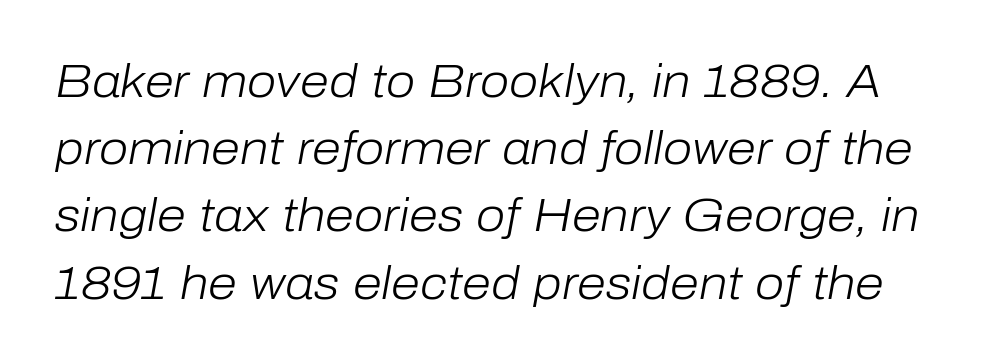
Q: Is the text bold? A: No.
Q: Is the text italic (slanted)? A: Yes, it leans right by about 10 degrees.
Q: Is the text underlined? A: No.
Q: Is the spacing between letters normal or unusually wide? A: Normal.
Q: Is the spacing between lines tight, normal or loose? A: Normal.
Q: Width (condensed, normal, or wide)? A: Normal.
Q: Stroke contrast? A: Low.
Q: x-height? A: Medium.
Q: Monospaced? A: No.
